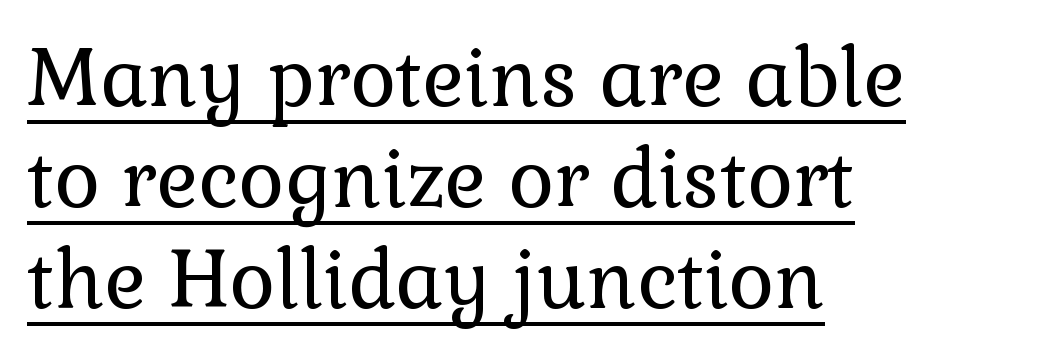
Posture: straight, roman, zero tilt. If you drew a ruler down the left edge, every line would touch it. Evenly set lines give the paragraph a standard silhouette. Glyph-to-glyph distance matches everyday printed text. Decoration check: the copy is underlined. Serifs: yes, visible at the terminals of the letterforms.
